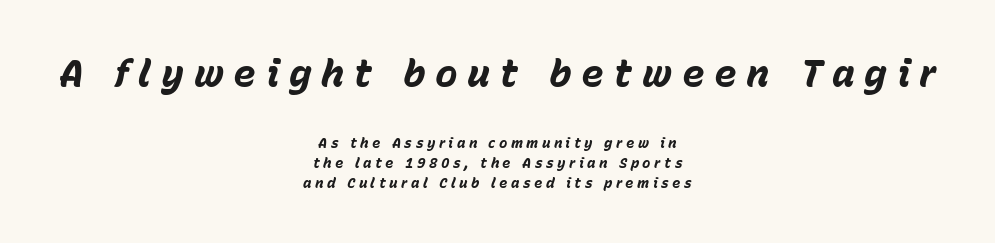
Compare the two chunks: the upper has the greater cap height. Emphasis-style slanted type is in use. This sample uses expanded letter spacing, leaving extra air between glyphs. Every row of glyphs is offset so its center matches the block's center.
